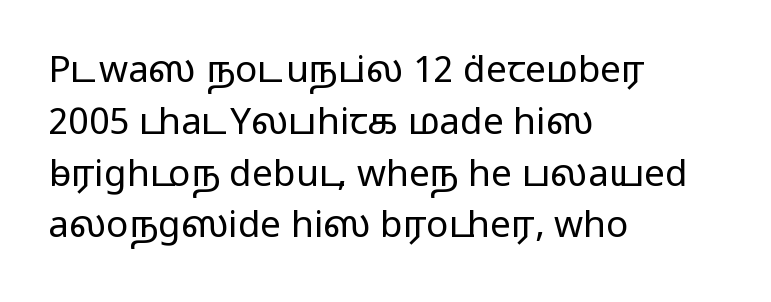
Q: Is the text bold? A: No.
Q: Is the text italic (slanted)? A: No, it is upright.
Q: Is the typeface a serif or a sans-serif typeface? A: Sans-serif.
Q: Is the text underlined? A: No.
Q: How is the paragraph aligned? A: Left-aligned.
Q: Is the spacing between letters normal or unusually wide? A: Normal.
Q: Is the spacing between lines tight, normal or loose? A: Normal.
Q: Width (condensed, normal, or wide)? A: Wide.
Q: Stroke contrast? A: Low.
Q: x-height? A: Medium.
Q: Monospaced? A: No.
